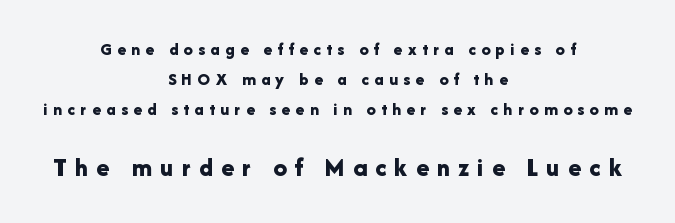
Q: Is the text bold? A: Yes.
Q: Is the text italic (slanted)? A: No, it is upright.
Q: Is the text underlined? A: No.
Q: How is the paragraph aligned? A: Centered.
Q: Is the spacing between letters normal or unusually wide? A: Unusually wide.
Q: Is the spacing between lines tight, normal or loose? A: Normal.
Q: Which block of text is set in a larger size, the first (top) or the second (bottom)? A: The second (bottom) one.
